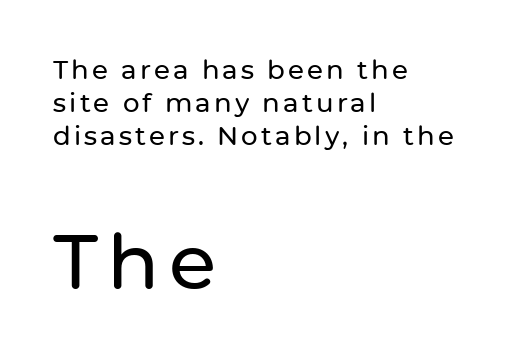
Q: Is the text italic (slanted)? A: No, it is upright.
Q: Is the typeface a serif or a sans-serif typeface? A: Sans-serif.
Q: Is the text underlined? A: No.
Q: How is the paragraph aligned? A: Left-aligned.
Q: Is the spacing between lines tight, normal or loose? A: Normal.
Q: Which block of text is set in a larger size, the first (top) or the second (bottom)? A: The second (bottom) one.
Q: Width (condensed, normal, or wide)? A: Normal.
Q: Stroke contrast? A: Low.
Q: x-height? A: Medium.
Q: Monospaced? A: No.
